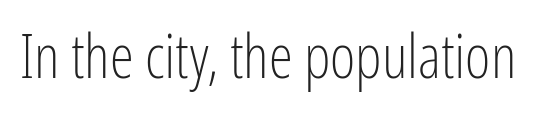
The gap between lines stays unmarked. Type style note: lacks serifs. Heaviness? Minimal to ordinary, like unemphasized prose. Tracking here is standard; glyphs follow each other at the usual distance. The letters stand straight up with perfectly vertical stems.
